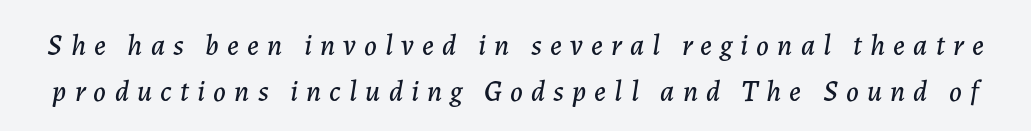
Q: Is the text italic (slanted)? A: Yes, it leans right by about 7 degrees.
Q: Is the text underlined? A: No.
Q: Is the spacing between letters normal or unusually wide? A: Unusually wide.
Q: Is the spacing between lines tight, normal or loose? A: Normal.
Q: Width (condensed, normal, or wide)? A: Normal.
Q: Stroke contrast? A: Low.
Q: x-height? A: Medium.
Q: Monospaced? A: No.
